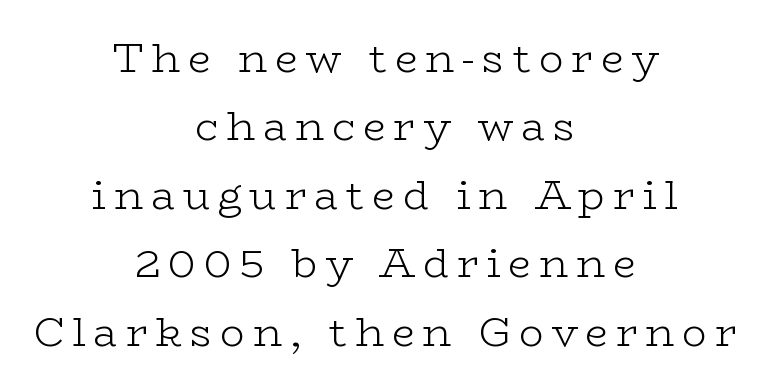
The image shows 41 px light, wide serif type, upright; set centered, normal line spacing (1.67x), not underlined; low stroke contrast and a medium x-height.
